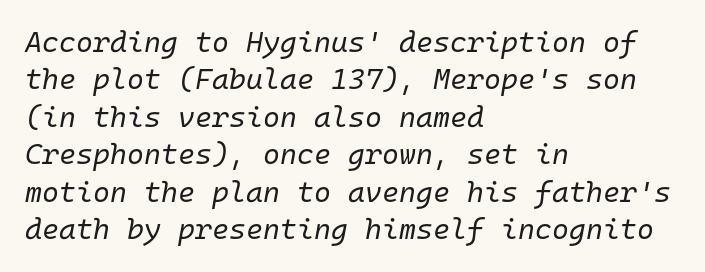
The image shows 29 px regular-weight type, italic (leaning right), monospaced; set left-aligned, normal line spacing (1.29x), normal letter spacing, not underlined; low stroke contrast and a medium x-height.
